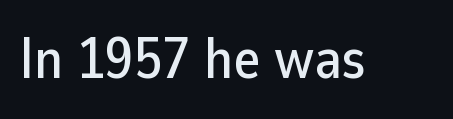
The letters advance in unequal steps, a hallmark of proportional type. The characters display no serif detailing; their extremities are plain. Ascenders rise straight up at ninety degrees. In terms of letterspacing, this is plain default setting. Decoration check: the copy has no underline.
